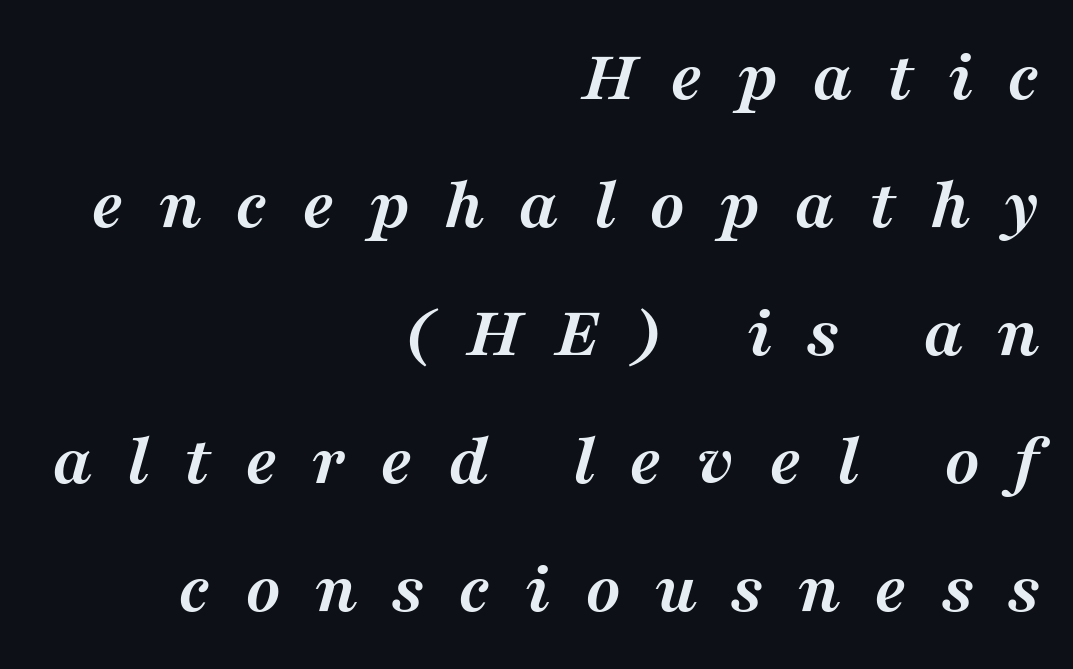
{"serif": "yes", "italic": "yes", "lean": "right", "slant_degrees": 16, "bold": "yes", "weight": "semibold", "width": "normal", "stroke_contrast": "medium", "x_height": "medium", "monospaced": "no", "underline": "no", "align": "right", "line_spacing_ratio": 1.73, "letter_spacing": "wide", "letter_spacing_em": 0.46, "glyph_px": 74}
